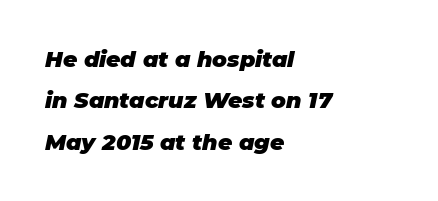
Which margin do the lines hug? The left one — the right edge is uneven. Each glyph is drawn with heavy, bold strokes. Tall strokes in this sample are angled rather than plumb. The gaps between neighbouring characters are ordinary and unremarkable. The space directly below the letters is spotless.
